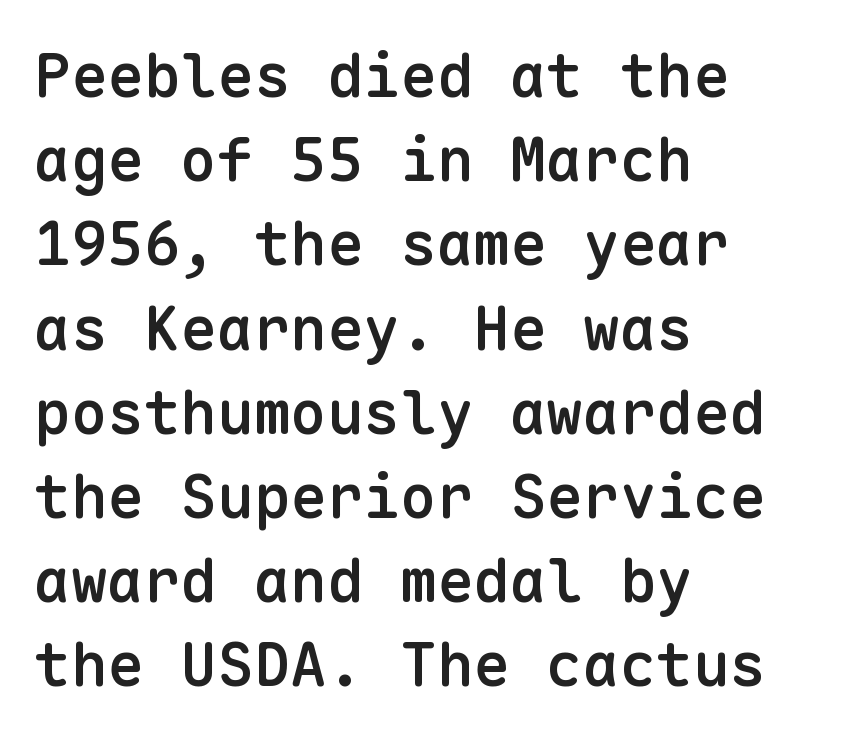
This rendering employs a face without finishing strokes, i.e., a sans-serif. The paragraph has a hard left edge and a soft right edge. Fixed-width glyphs throughout — classic coding-font behaviour. This sample uses plain, unmodified letter spacing. Clear beneath every line of the passage. Set as a demibold, roughly 600 on the weight scale.
